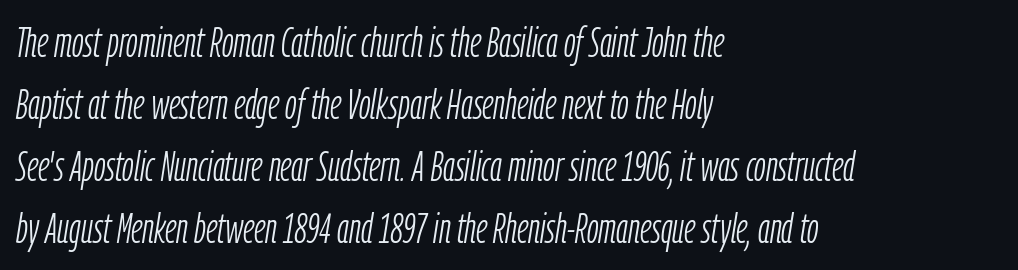
This rendering features lettering with no underline. The letterforms sit at book weight or below. These lines stack with their left ends in a neat column. Notice how the stems are inclined rather than vertical — that's the hallmark of italics. Tracking here is standard; glyphs follow each other at the usual distance. Varying glyph widths throughout — classic text-font behaviour.
